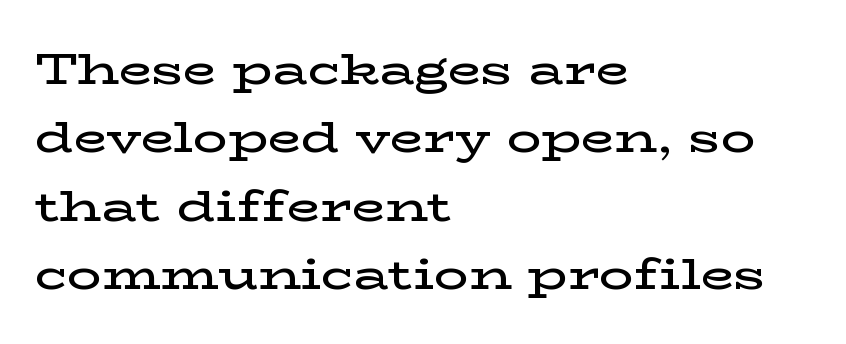
{"serif": "yes", "italic": "no", "bold": "semi", "weight": "semibold", "width": "wide", "stroke_contrast": "low", "x_height": "medium", "monospaced": "no", "underline": "no", "align": "left", "line_spacing": "normal", "line_spacing_ratio": 1.59, "letter_spacing": "normal", "letter_spacing_em": 0.0, "glyph_px": 43}
